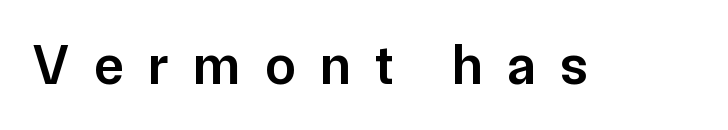
Just letters on the line, the space beneath them empty. Tracking value appears strongly positive — letters spread wide. Here the designer chose a conventional face with non-uniform glyph widths. Characters remain perfectly vertical along every line. Semibold letterforms, between regular and bold.
